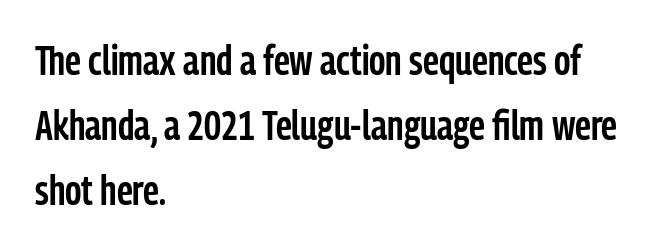
Q: Is the text bold? A: Semi-bold.
Q: Is the text italic (slanted)? A: No, it is upright.
Q: Is the typeface a serif or a sans-serif typeface? A: Sans-serif.
Q: Is the text underlined? A: No.
Q: How is the paragraph aligned? A: Left-aligned.
Q: Is the spacing between letters normal or unusually wide? A: Normal.
Q: Is the spacing between lines tight, normal or loose? A: Normal.
Q: Width (condensed, normal, or wide)? A: Condensed.
Q: Stroke contrast? A: Low.
Q: x-height? A: Medium.
Q: Monospaced? A: No.
